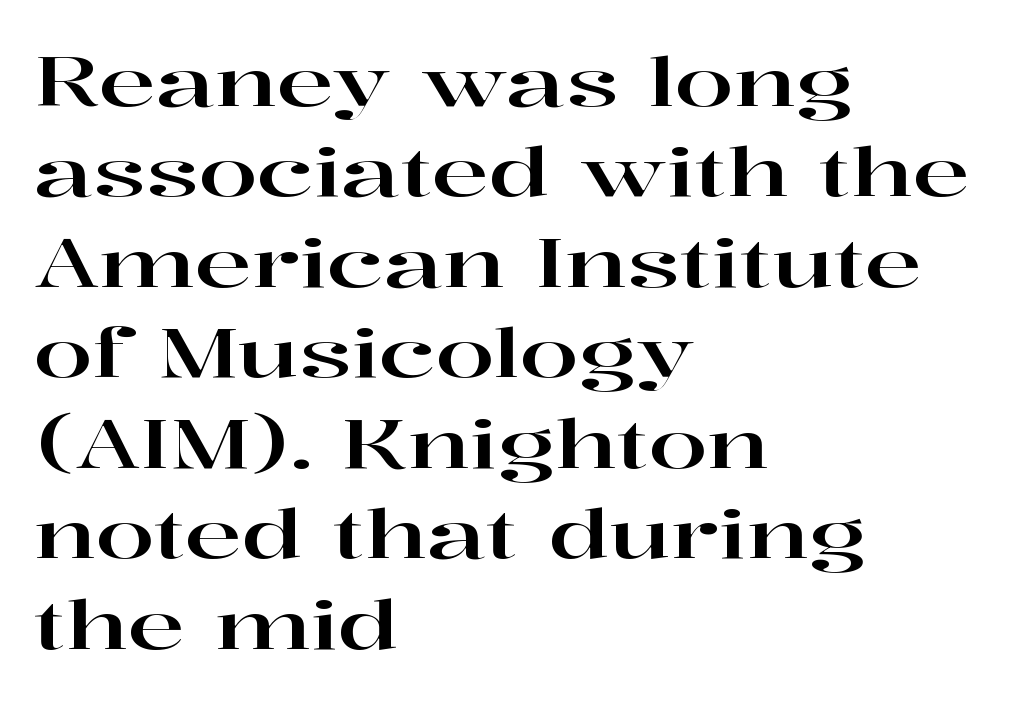
{"serif": "yes", "italic": "no", "width": "wide", "stroke_contrast": "high", "x_height": "medium", "monospaced": "no", "underline": "no", "align": "left", "line_spacing": "normal", "line_spacing_ratio": 1.33, "letter_spacing": "normal", "letter_spacing_em": 0.0, "glyph_px": 68}
